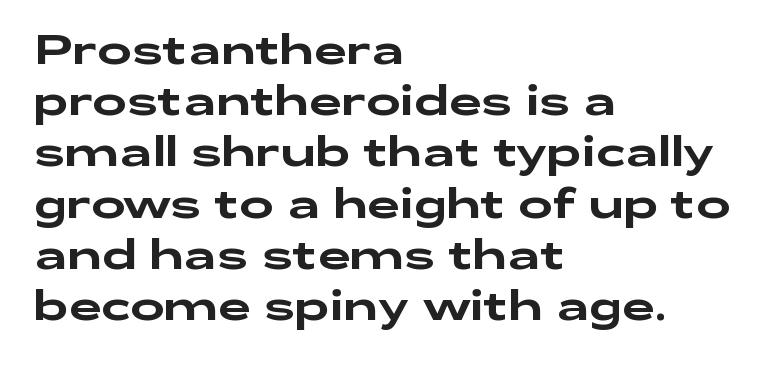
Q: Is the text italic (slanted)? A: No, it is upright.
Q: Is the typeface a serif or a sans-serif typeface? A: Sans-serif.
Q: Is the text underlined? A: No.
Q: How is the paragraph aligned? A: Left-aligned.
Q: Is the spacing between letters normal or unusually wide? A: Normal.
Q: Is the spacing between lines tight, normal or loose? A: Normal.
Q: Width (condensed, normal, or wide)? A: Wide.
Q: Stroke contrast? A: Low.
Q: x-height? A: Medium.
Q: Monospaced? A: No.
